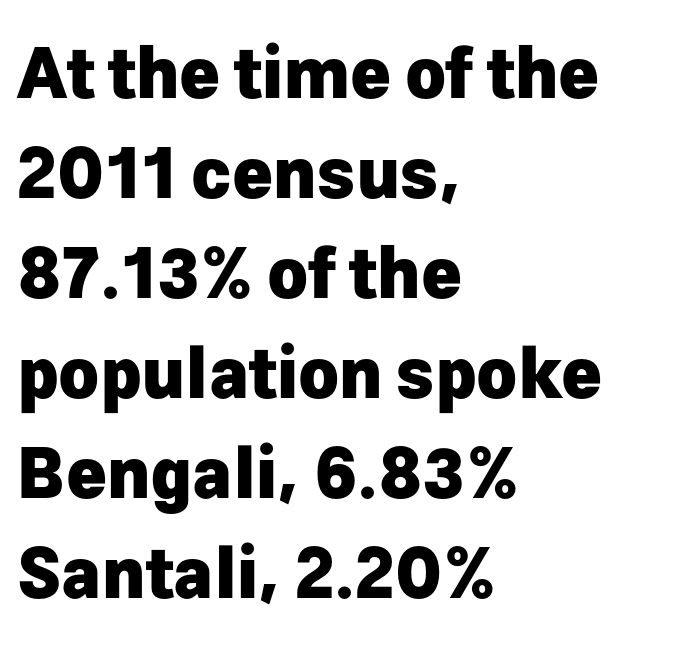
{"serif": "no", "italic": "no", "bold": "yes", "weight": "heavy", "width": "normal", "stroke_contrast": "low", "x_height": "medium", "monospaced": "no", "underline": "no", "align": "left", "line_spacing": "normal", "line_spacing_ratio": 1.45, "letter_spacing": "normal", "letter_spacing_em": 0.0, "glyph_px": 69}
